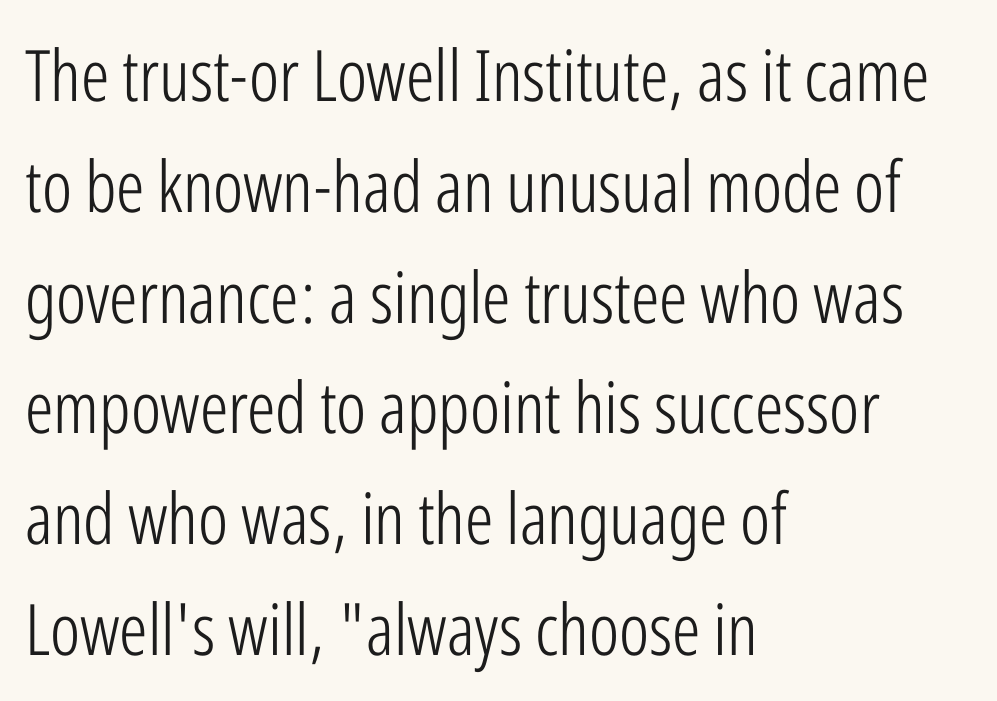
Q: Is the text bold? A: No.
Q: Is the text italic (slanted)? A: No, it is upright.
Q: Is the typeface a serif or a sans-serif typeface? A: Sans-serif.
Q: Is the text underlined? A: No.
Q: How is the paragraph aligned? A: Left-aligned.
Q: Is the spacing between letters normal or unusually wide? A: Normal.
Q: Is the spacing between lines tight, normal or loose? A: Normal.
Q: Width (condensed, normal, or wide)? A: Condensed.
Q: Stroke contrast? A: Low.
Q: x-height? A: Medium.
Q: Monospaced? A: No.
